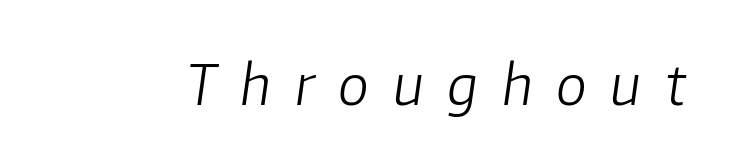
When letters slant like this, we call the style italic. Loose tracking; the words dissolve into strings of separated letters. Stroke thickness stays within the range of a standard reading face or lighter. The passage shown is typed in a proportional face where columns would drift. Words float on clear page, feet unadorned.
